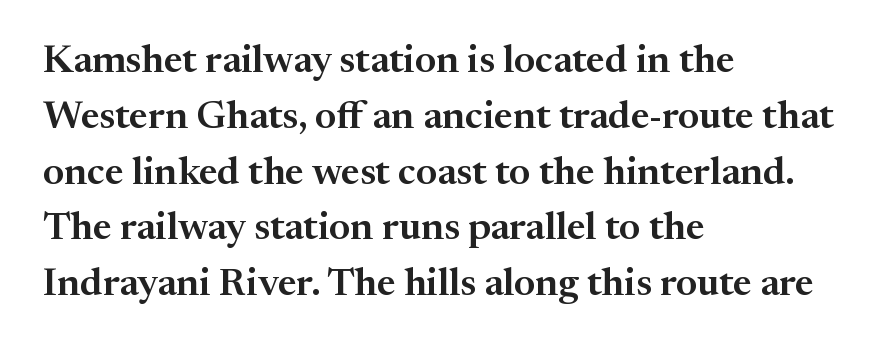
{"serif": "yes", "italic": "no", "width": "normal", "stroke_contrast": "medium", "x_height": "medium", "monospaced": "no", "underline": "no", "align": "left", "line_spacing": "normal", "line_spacing_ratio": 1.43, "letter_spacing": "normal", "letter_spacing_em": 0.0, "glyph_px": 39}
